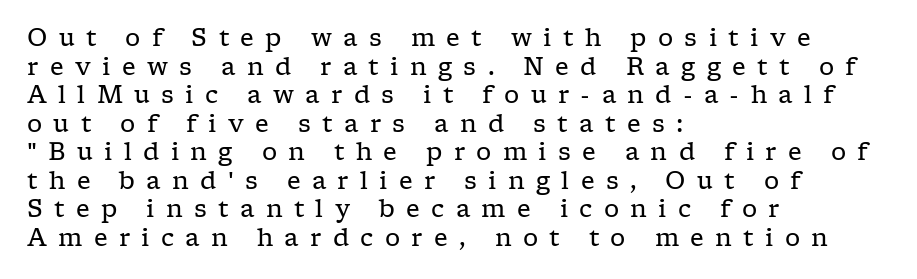
The image shows 24 px text type, upright; set left-aligned, line spacing 1.19x, unusually wide letter spacing (+0.47 em), not underlined.
